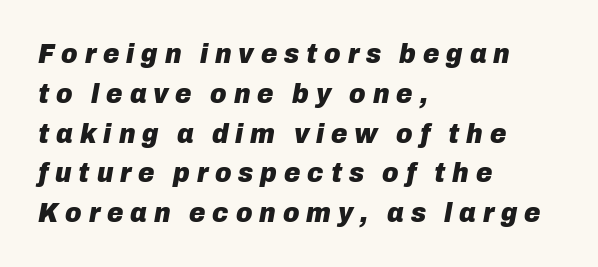
The image shows 28 px heavy type, italic (leaning right); set left-aligned, normal line spacing (1.42x), unusually wide letter spacing (+0.25 em), not underlined; low stroke contrast and a medium x-height.
